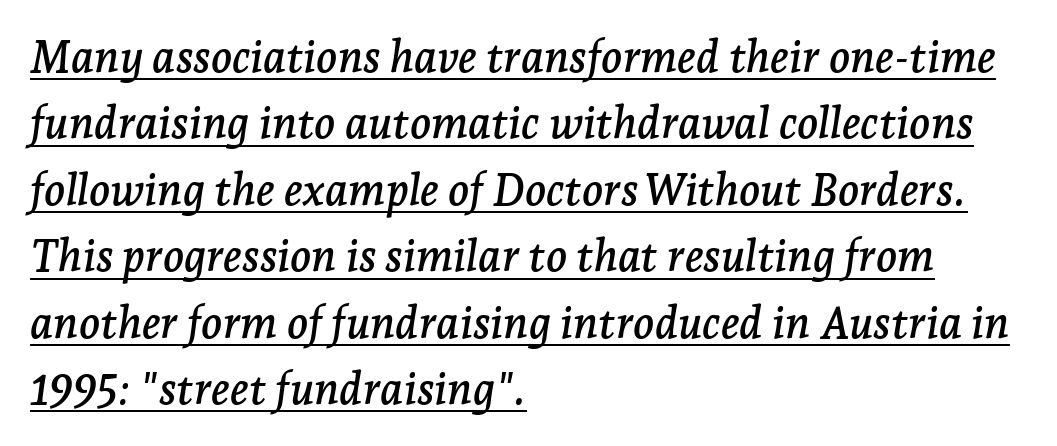
{"serif": "yes", "italic": "yes", "lean": "right", "slant_degrees": 7, "width": "normal", "stroke_contrast": "low", "x_height": "medium", "monospaced": "no", "underline": "yes", "align": "left", "line_spacing": "normal", "line_spacing_ratio": 1.51, "letter_spacing": "normal", "letter_spacing_em": 0.0, "glyph_px": 44}
